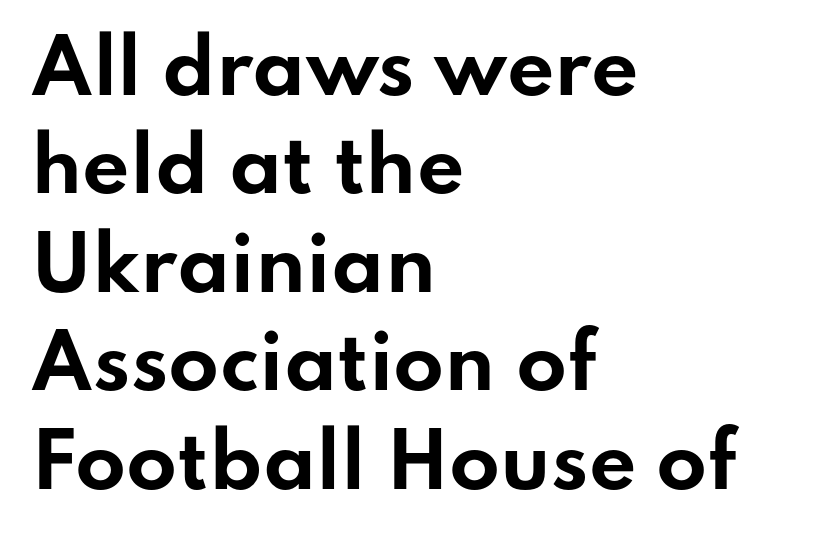
Beneath every word, the page is bare. This sample uses plain, unmodified letter spacing. Posture: upright roman. These lines are rendered in a variable-pitch font.
